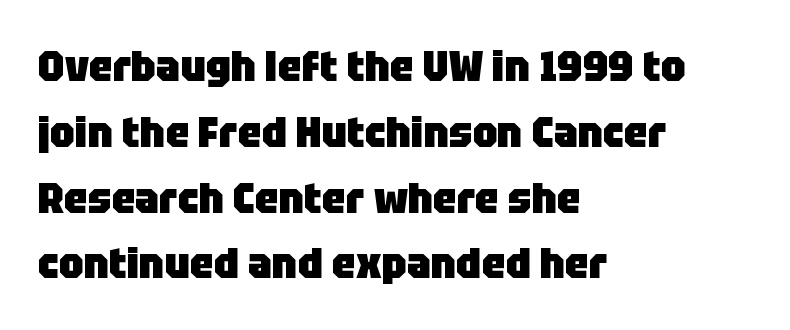
{"serif": "no", "italic": "no", "bold": "yes", "weight": "heavy", "width": "normal", "stroke_contrast": "low", "x_height": "large", "monospaced": "no", "underline": "no", "align": "left", "line_spacing": "normal", "line_spacing_ratio": 1.53, "letter_spacing": "normal", "letter_spacing_em": 0.0, "glyph_px": 43}
